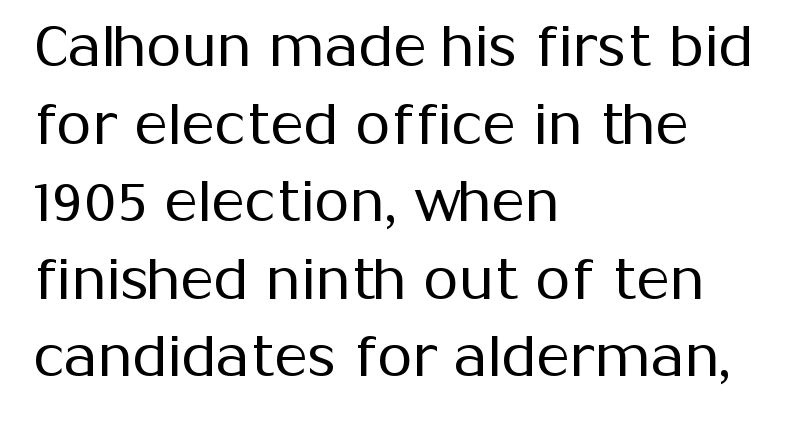
The image shows 57 px regular-weight sans-serif type, upright; set left-aligned, normal line spacing (1.36x), normal letter spacing, not underlined; medium stroke contrast and a medium x-height.
